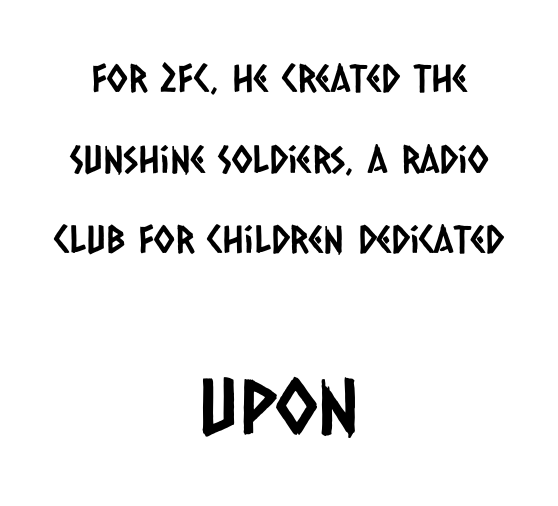
The image shows 77 px condensed sans-serif type; set centered, loose line spacing (2.12x), normal letter spacing, not underlined; the second (bottom) block is 2.03x larger; low stroke contrast and a large x-height.
